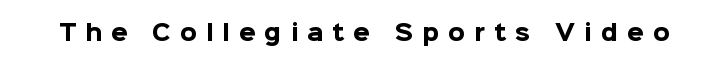
The image shows 21 px bold type, upright; set unusually wide letter spacing (+0.44 em), not underlined.
